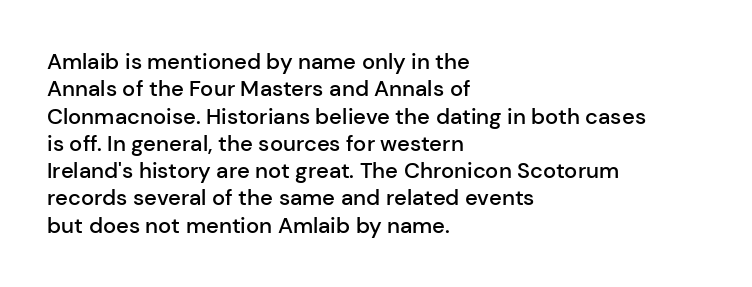
The image shows 22 px text type, upright; set left-aligned, line spacing 1.24x, normal letter spacing, not underlined.
